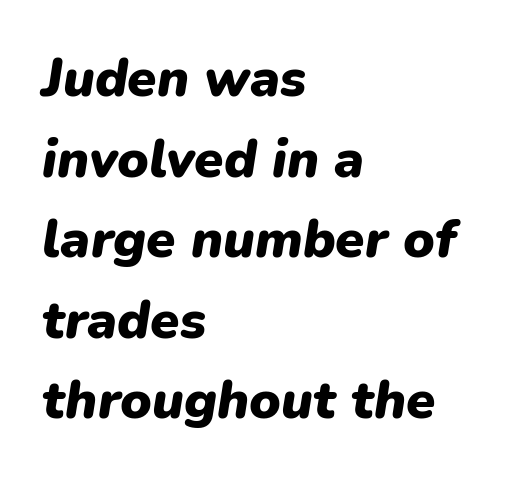
The image shows 53 px heavy type, italic (leaning right); set left-aligned, normal line spacing (1.52x), normal letter spacing, not underlined; low stroke contrast and a medium x-height.
